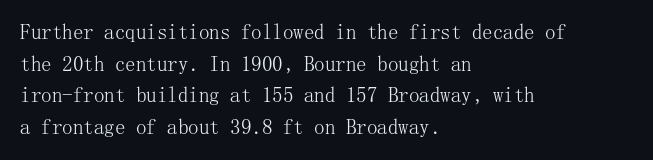
Q: Is the text bold? A: No.
Q: Is the text italic (slanted)? A: No, it is upright.
Q: Is the text underlined? A: No.
Q: How is the paragraph aligned? A: Left-aligned.
Q: Is the spacing between letters normal or unusually wide? A: Normal.
Q: Is the spacing between lines tight, normal or loose? A: Normal.
